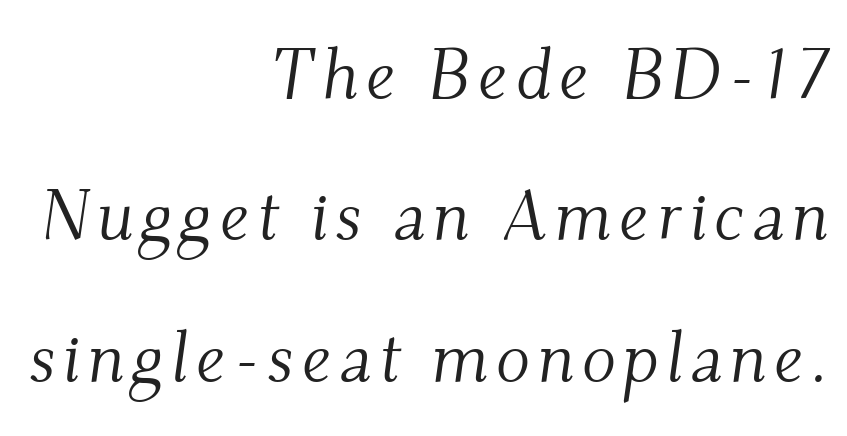
Q: Is the text bold? A: No.
Q: Is the text italic (slanted)? A: Yes, it leans right by about 9 degrees.
Q: Is the typeface a serif or a sans-serif typeface? A: Serif.
Q: Is the text underlined? A: No.
Q: How is the paragraph aligned? A: Right-aligned.
Q: Is the spacing between lines tight, normal or loose? A: Loose.
Q: Width (condensed, normal, or wide)? A: Normal.
Q: Stroke contrast? A: Medium.
Q: x-height? A: Small.
Q: Monospaced? A: No.
